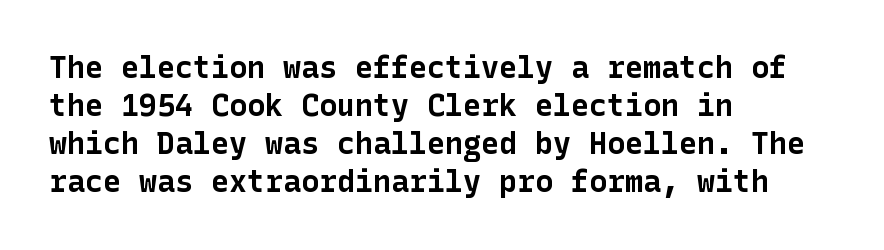
Emphasis by weight is at full strength: bold. Reading down the block, your eye returns to a fixed left position each line. Normally led — the rows are evenly, conventionally spaced. The glyphs in this specimen are sans serif. No word sits above an underline. Upright lettering throughout.
